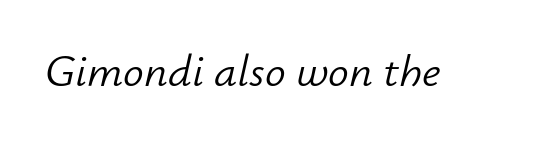
The image shows 46 px light type, italic (leaning right); set normal letter spacing, not underlined; low stroke contrast and a small x-height.
